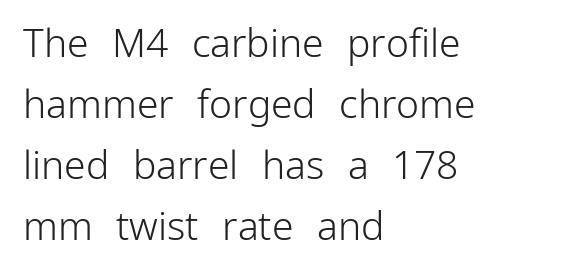
The image shows 39 px light sans-serif type, upright; set left-aligned, normal line spacing (1.56x), normal letter spacing, not underlined; low stroke contrast and a medium x-height.
